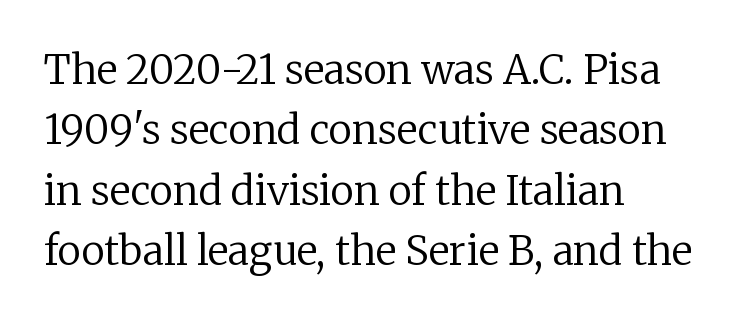
A clean baseline with only descenders dipping below it. A typesetter would call this zero additional tracking. Unbolded letterforms with no extra heft. The leading is moderate, giving the passage an even texture. The lines are quadded left.
